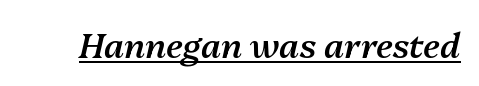
Q: Is the text bold? A: Semi-bold.
Q: Is the text italic (slanted)? A: Yes, it leans right by about 13 degrees.
Q: Is the text underlined? A: Yes.
Q: Is the spacing between letters normal or unusually wide? A: Normal.
Q: Width (condensed, normal, or wide)? A: Normal.
Q: Stroke contrast? A: Medium.
Q: x-height? A: Medium.
Q: Monospaced? A: No.
